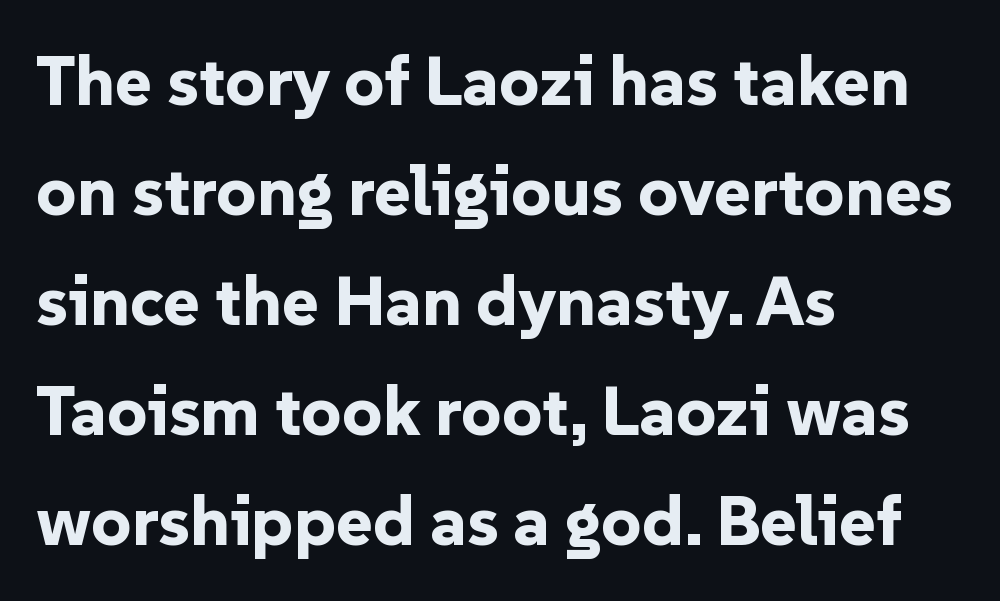
Q: Is the text bold? A: Yes.
Q: Is the text italic (slanted)? A: No, it is upright.
Q: Is the typeface a serif or a sans-serif typeface? A: Sans-serif.
Q: Is the text underlined? A: No.
Q: How is the paragraph aligned? A: Left-aligned.
Q: Is the spacing between letters normal or unusually wide? A: Normal.
Q: Is the spacing between lines tight, normal or loose? A: Normal.
Q: Width (condensed, normal, or wide)? A: Normal.
Q: Stroke contrast? A: Low.
Q: x-height? A: Medium.
Q: Monospaced? A: No.
